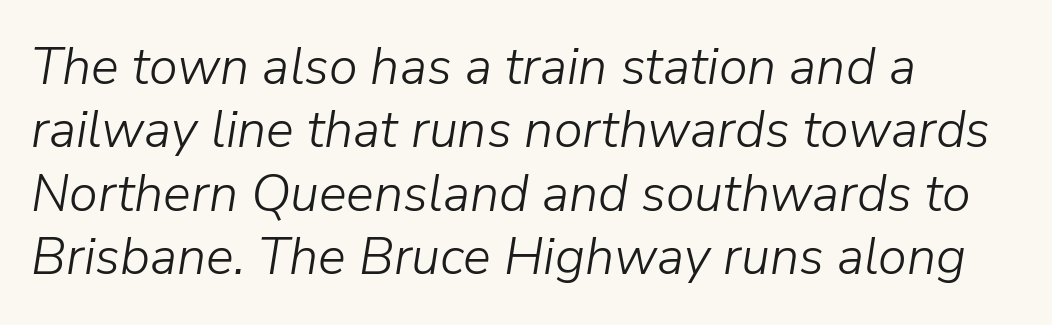
Do the characters align in a grid? No, the font is proportional. Caption: face not bold, strokes unweighted. Typeset ragged right — the left edge is the straight one. Here the glyphs are tracked normally, forming tight word shapes.
